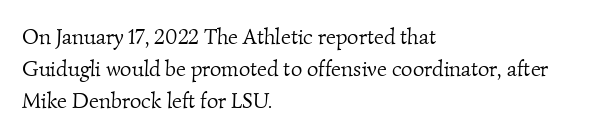
{"bold": "no", "underline": "no", "align": "left", "line_spacing": "normal", "line_spacing_ratio": 1.46, "letter_spacing": "normal", "letter_spacing_em": 0.0, "glyph_px": 22}
